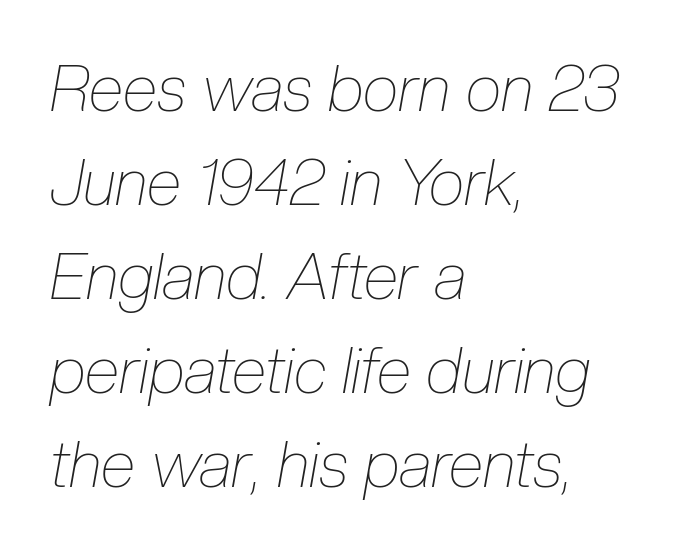
The image shows 64 px thin, condensed type, italic (leaning right); set left-aligned, normal line spacing (1.47x), normal letter spacing, not underlined; low stroke contrast and a medium x-height.
